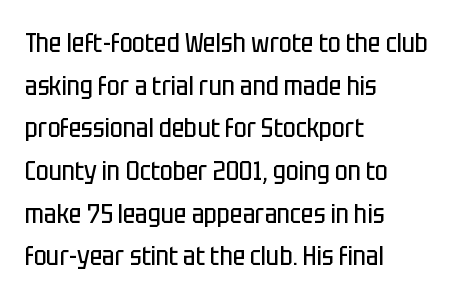
The ragged edge is on the right, which tells us the setting is flush left. Vertical strokes here are truly vertical. Heaviness? Minimal to ordinary, like unemphasized prose. Lines of text with bare space underneath.
